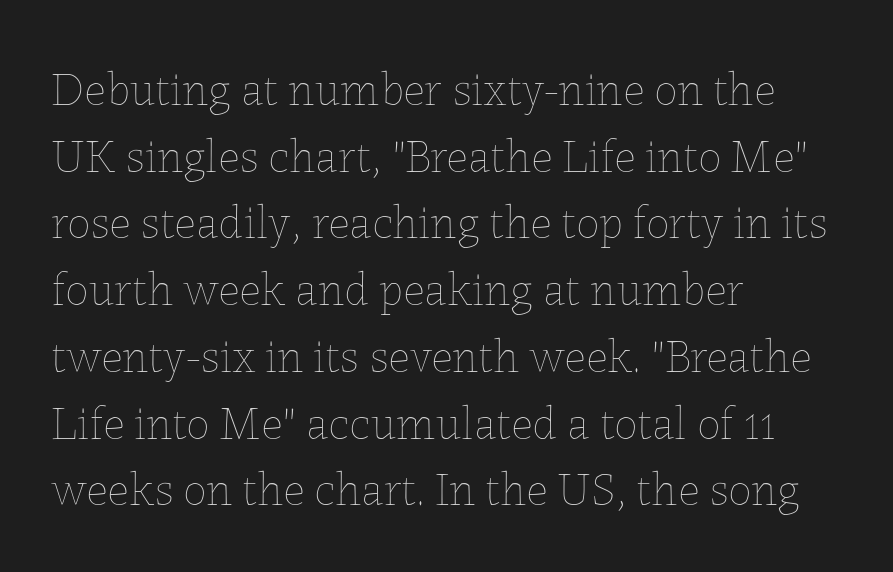
The image shows 47 px thin type, upright; set left-aligned, normal line spacing (1.42x), normal letter spacing, not underlined; low stroke contrast and a medium x-height.
